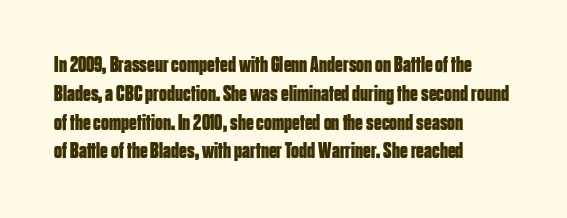
{"italic": "no", "bold": "yes", "underline": "no", "align": "left", "line_spacing": "normal", "line_spacing_ratio": 1.31, "letter_spacing": "normal", "letter_spacing_em": 0.0, "glyph_px": 22}
